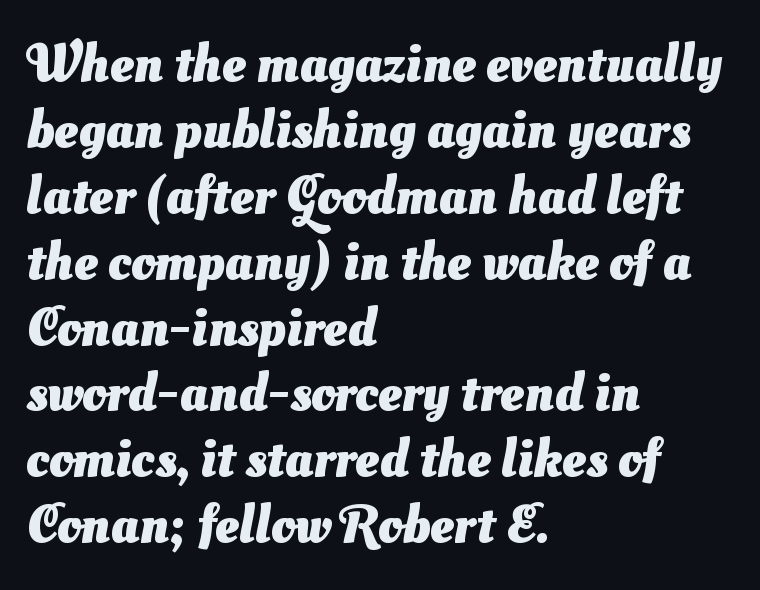
Q: Is the text bold? A: Yes.
Q: Is the typeface a serif or a sans-serif typeface? A: Sans-serif.
Q: Is the text underlined? A: No.
Q: How is the paragraph aligned? A: Left-aligned.
Q: Is the spacing between letters normal or unusually wide? A: Normal.
Q: Width (condensed, normal, or wide)? A: Normal.
Q: Stroke contrast? A: Medium.
Q: x-height? A: Small.
Q: Monospaced? A: No.
